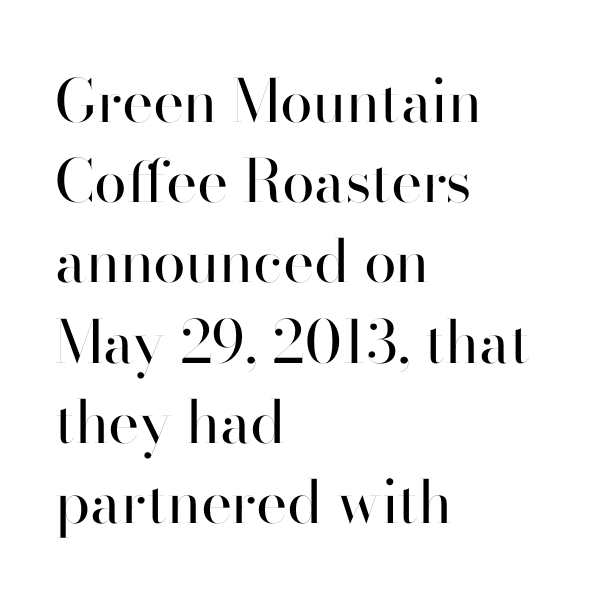
Students, note that the glyphs here touch the page at normal intervals. Type without underlining. If you drew a line through each stem, it would be perfectly vertical. Short and long lines alike share a common starting point at left. Is this a sans? Yes — the strokes have no serifs.
